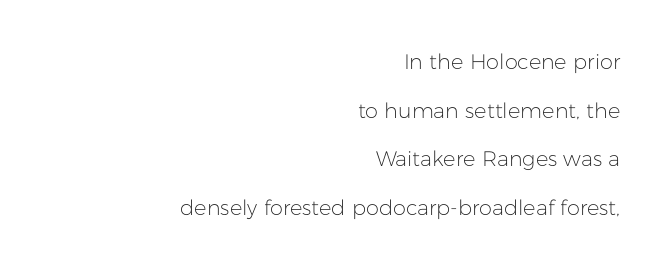
The image shows 21 px text type, upright; set right-aligned, loose line spacing (2.31x), normal letter spacing, not underlined.
